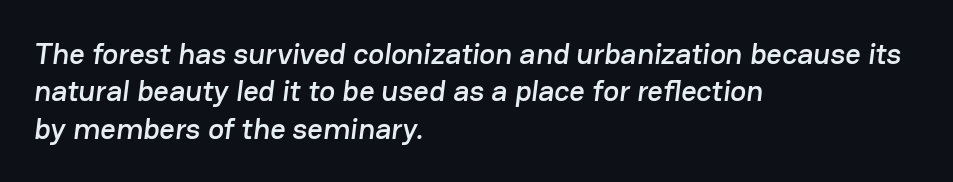
The image shows 30 px sans-serif type; set left-aligned, normal line spacing (1.25x), normal letter spacing, not underlined; low stroke contrast and a medium x-height.
